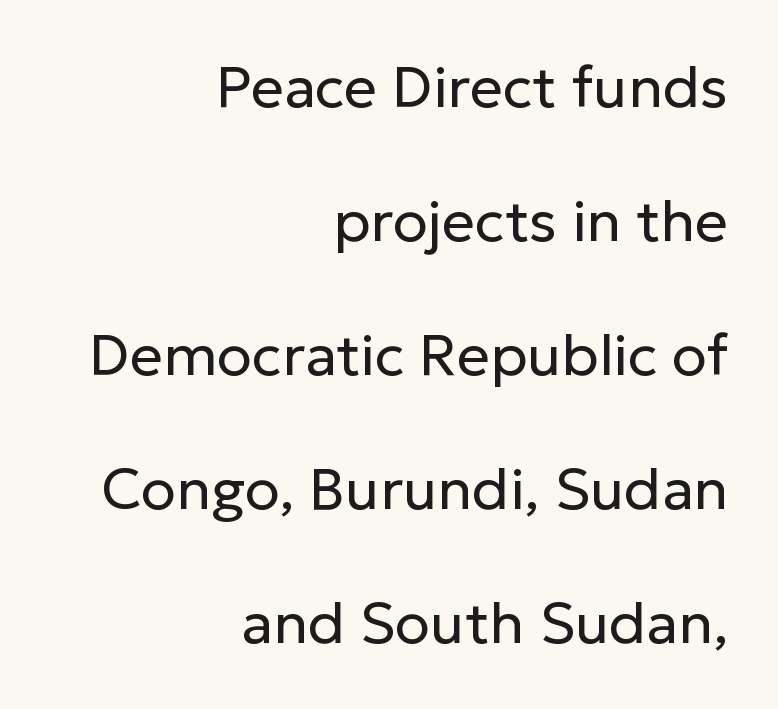
{"serif": "no", "italic": "no", "bold": "no", "weight": "regular", "width": "normal", "stroke_contrast": "low", "x_height": "medium", "monospaced": "no", "underline": "no", "align": "right", "line_spacing": "loose", "line_spacing_ratio": 2.31, "letter_spacing": "normal", "letter_spacing_em": 0.0, "glyph_px": 58}
